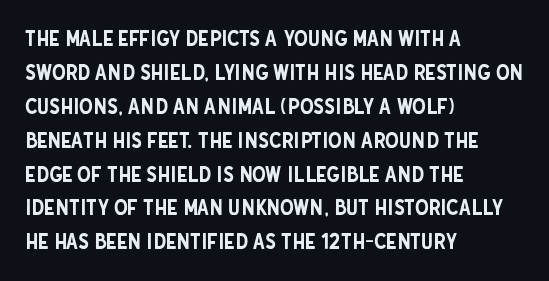
The image shows 22 px text type, upright; set left-aligned, normal line spacing (1.54x), normal letter spacing, not underlined.
